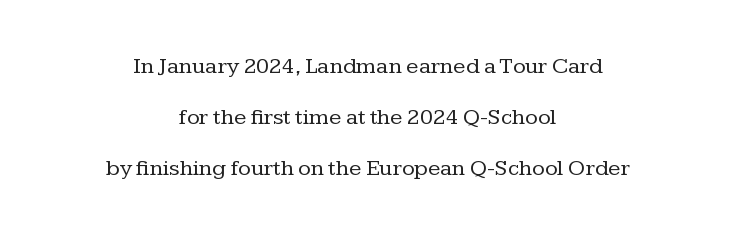
{"italic": "no", "bold": "no", "underline": "no", "align": "center", "line_spacing": "loose", "line_spacing_ratio": 2.22, "letter_spacing": "normal", "letter_spacing_em": 0.0, "glyph_px": 23}
